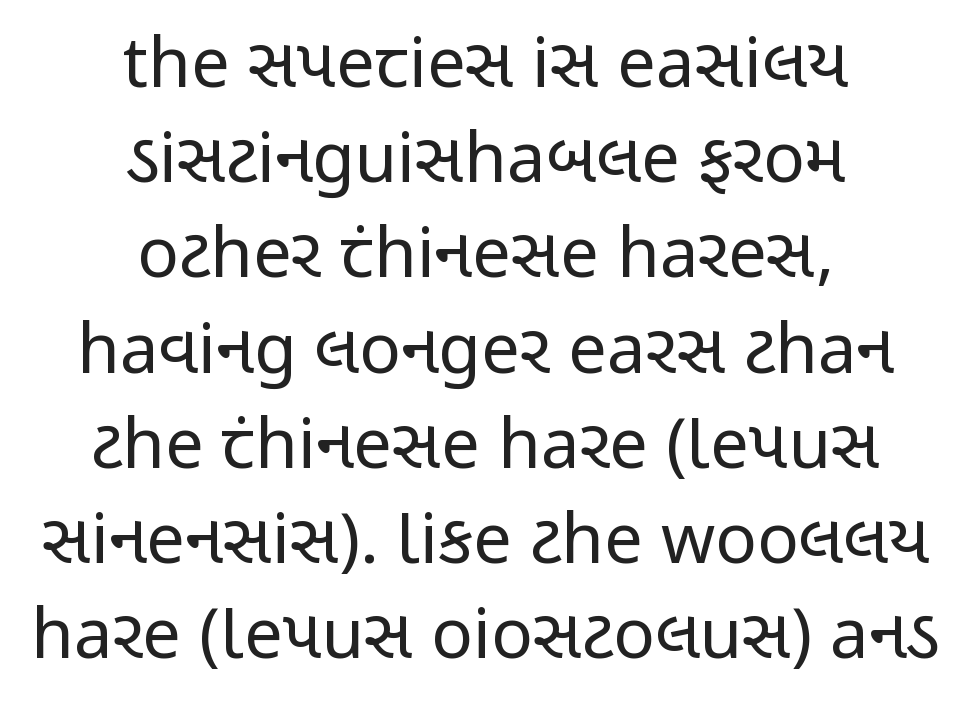
The image shows 69 px regular-weight, condensed sans-serif type, upright; set centered, normal line spacing (1.38x), normal letter spacing, not underlined; low stroke contrast and a medium x-height.
